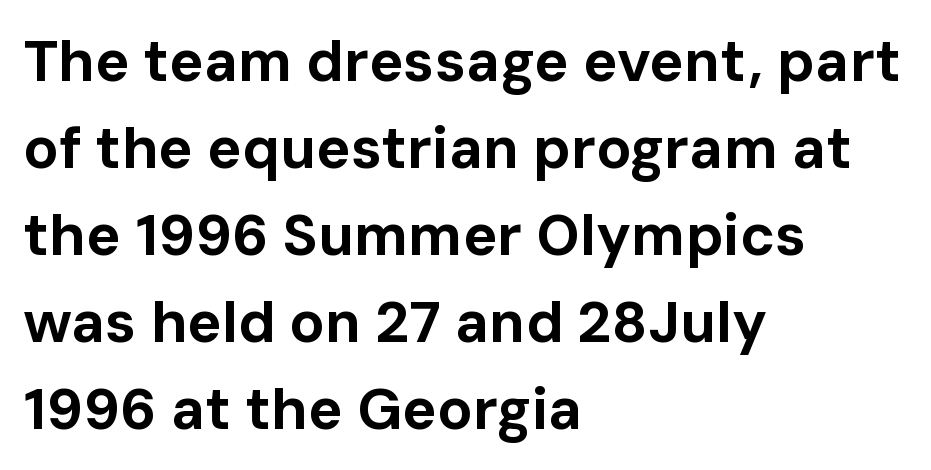
{"serif": "no", "italic": "no", "bold": "yes", "weight": "bold", "width": "normal", "stroke_contrast": "low", "x_height": "medium", "monospaced": "no", "underline": "no", "align": "left", "line_spacing": "normal", "line_spacing_ratio": 1.5, "letter_spacing": "normal", "letter_spacing_em": 0.0, "glyph_px": 58}
